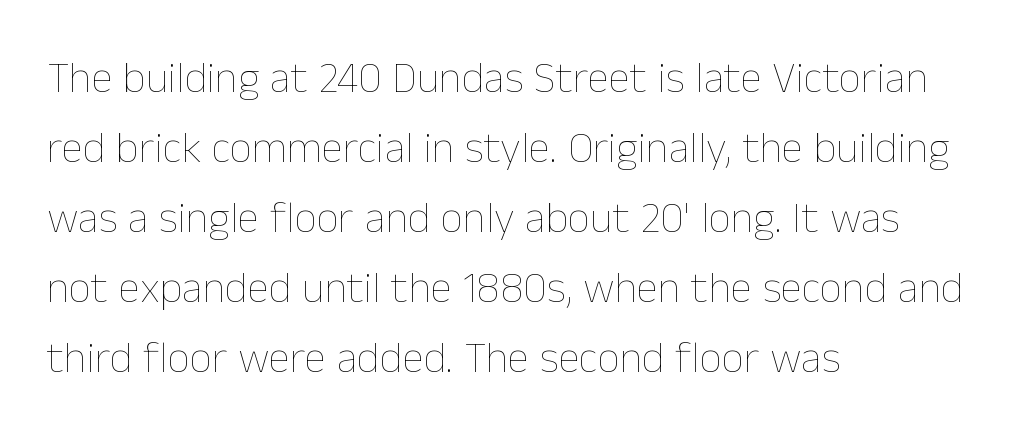
{"italic": "no", "bold": "no", "weight": "thin", "width": "normal", "stroke_contrast": "low", "x_height": "medium", "monospaced": "no", "underline": "no", "align": "left", "line_spacing": "normal", "line_spacing_ratio": 1.59, "letter_spacing": "normal", "letter_spacing_em": 0.0, "glyph_px": 44}
